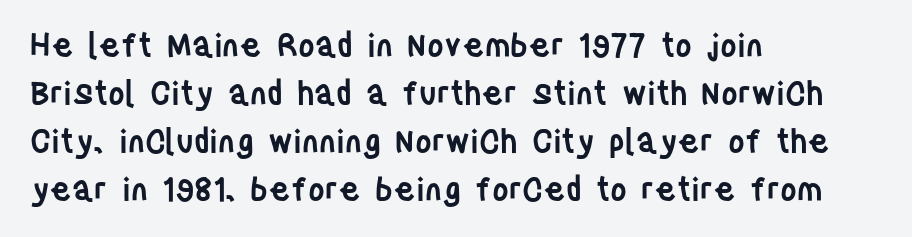
Rule under the text: the space is simply empty. Each letter keeps its own natural width here, so spacing adapts to shape. Style check: upright. Is this a sans? Yes — the strokes have no serifs. How are the letters spaced? Ordinarily, with no added tracking. Every letter is mildly thick-stroked: semibold rather than bold.
